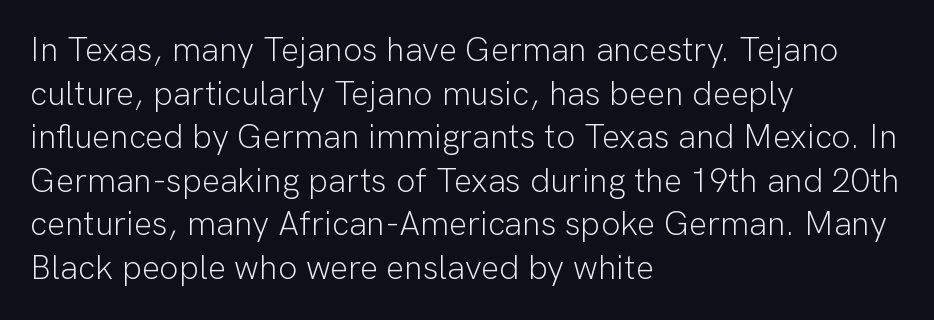
Check under the words: just untouched page. Caption: standard tracking, unaltered. Summary of vertical rhythm: regular, with standard interline spacing. This sample has the flowing, uneven cadence of proportional lettering. Typographically, this falls in the sans-serif category.
